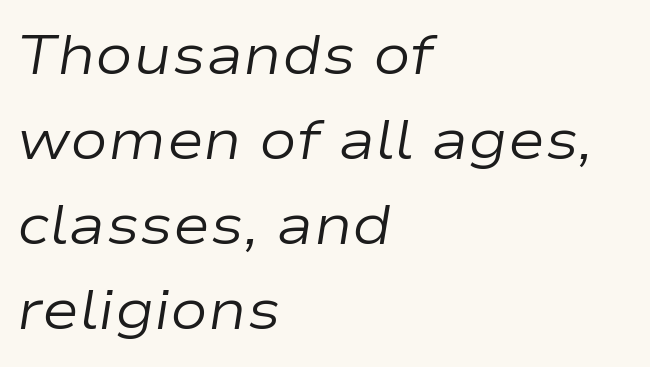
The image shows 56 px regular-weight, wide type, italic (leaning right); set left-aligned, normal line spacing (1.52x), normal letter spacing, not underlined; low stroke contrast and a medium x-height.
